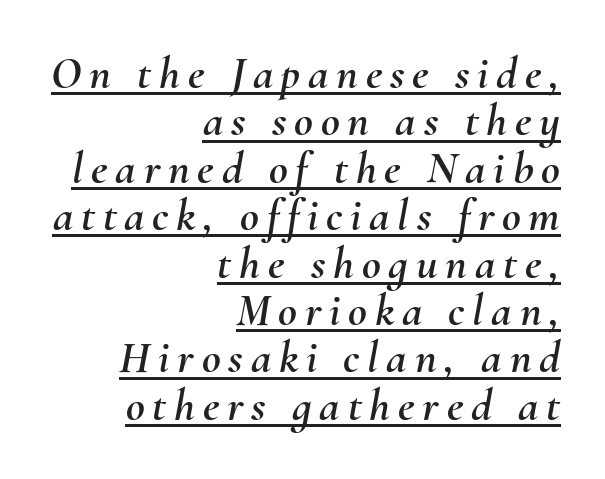
The image shows 46 px text type, italic (leaning right); set right-aligned, tight line spacing (1.03x), underlined; medium stroke contrast and a small x-height.
